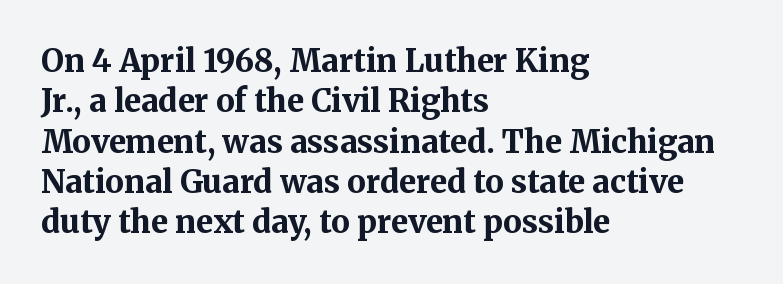
{"serif": "yes", "italic": "no", "bold": "yes", "weight": "bold", "width": "normal", "stroke_contrast": "medium", "x_height": "medium", "monospaced": "no", "underline": "no", "align": "left", "line_spacing": "normal", "line_spacing_ratio": 1.3, "letter_spacing": "normal", "letter_spacing_em": 0.0, "glyph_px": 31}
